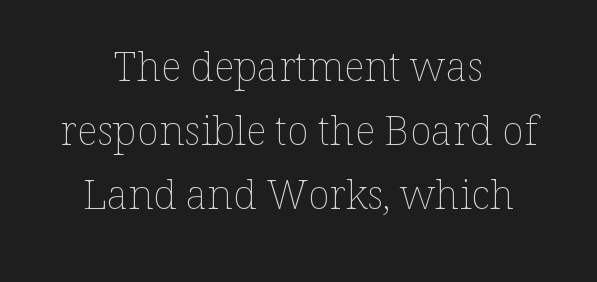
Proportional: the letters do not fall into vertical columns. Only glyphs here, with clear space below each row. Horizontal alignment here is central, giving a formal, balanced look. The rendering uses a moderate line-height, typical for paragraphs. Italic? Not at all — the glyphs are vertical.
